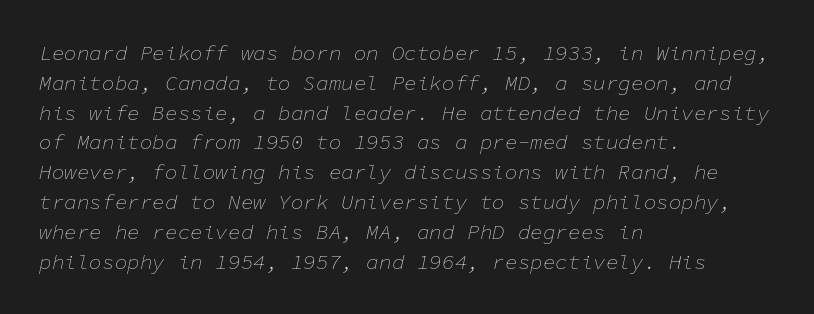
The image shows 21 px text type, italic (leaning right); set left-aligned, normal line spacing (1.42x), normal letter spacing, not underlined.
